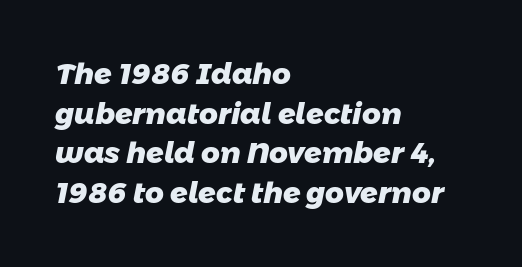
{"serif": "no", "bold": "yes", "weight": "heavy", "width": "normal", "stroke_contrast": "low", "x_height": "medium", "monospaced": "no", "underline": "no", "align": "left", "line_spacing": "normal", "line_spacing_ratio": 1.37, "letter_spacing": "normal", "letter_spacing_em": 0.0, "glyph_px": 29}
